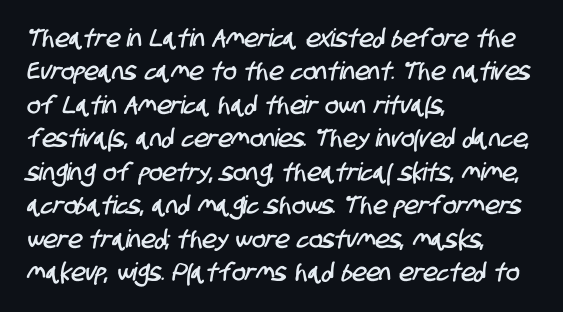
Q: Is the text underlined? A: No.
Q: How is the paragraph aligned? A: Left-aligned.
Q: Is the spacing between letters normal or unusually wide? A: Normal.
Q: Is the spacing between lines tight, normal or loose? A: Normal.
